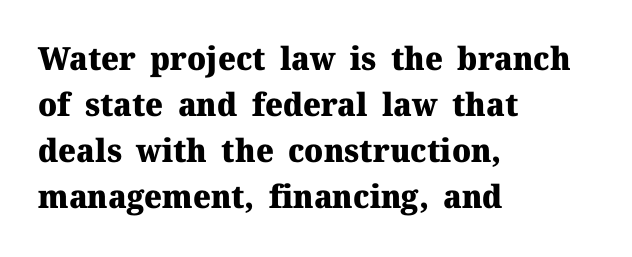
{"serif": "yes", "italic": "no", "bold": "yes", "weight": "heavy", "width": "normal", "stroke_contrast": "medium", "x_height": "medium", "monospaced": "no", "underline": "no", "align": "left", "line_spacing": "normal", "line_spacing_ratio": 1.44, "letter_spacing": "normal", "letter_spacing_em": 0.0, "glyph_px": 32}
